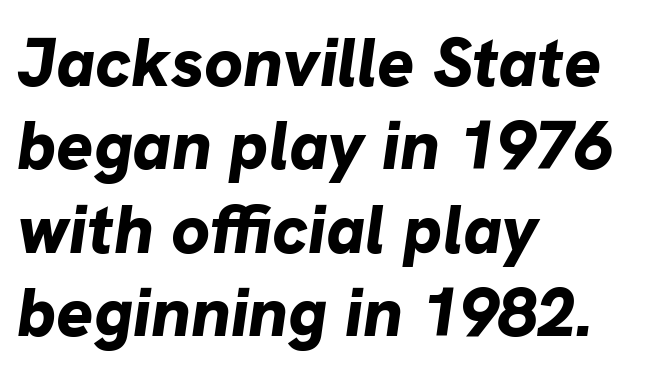
Q: Is the text bold? A: Yes.
Q: Is the text italic (slanted)? A: Yes, it leans right by about 8 degrees.
Q: Is the text underlined? A: No.
Q: How is the paragraph aligned? A: Left-aligned.
Q: Is the spacing between letters normal or unusually wide? A: Normal.
Q: Width (condensed, normal, or wide)? A: Normal.
Q: Stroke contrast? A: Low.
Q: x-height? A: Medium.
Q: Monospaced? A: No.
